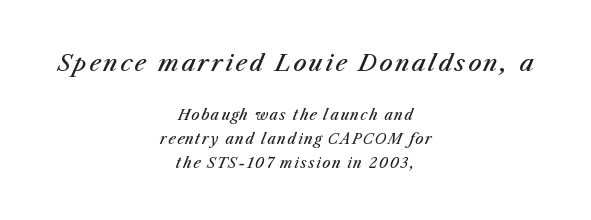
Q: Is the text bold? A: Semi-bold.
Q: Is the text italic (slanted)? A: Yes, it leans right by about 23 degrees.
Q: Is the text underlined? A: No.
Q: How is the paragraph aligned? A: Centered.
Q: Which block of text is set in a larger size, the first (top) or the second (bottom)? A: The first (top) one.
